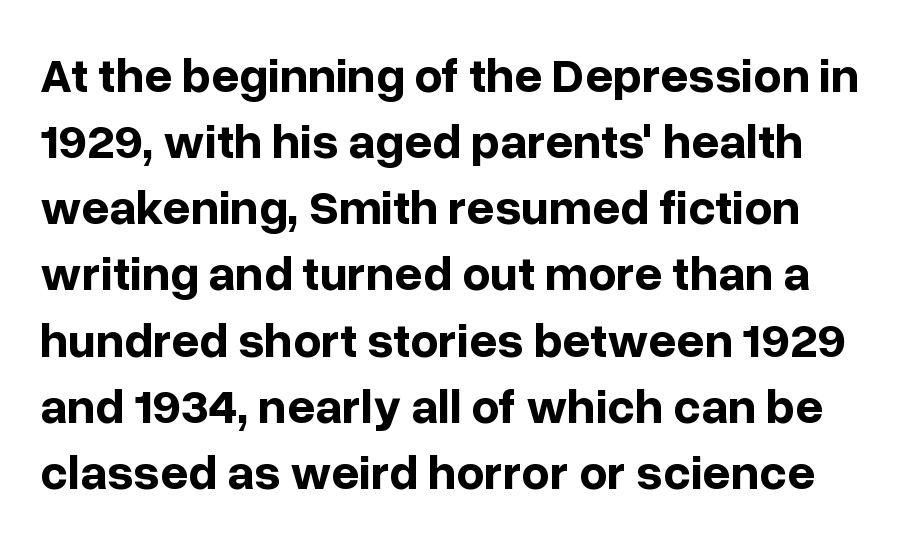
{"serif": "no", "italic": "no", "bold": "yes", "weight": "bold", "width": "normal", "stroke_contrast": "low", "x_height": "medium", "monospaced": "no", "underline": "no", "line_spacing": "normal", "line_spacing_ratio": 1.35, "letter_spacing": "normal", "letter_spacing_em": 0.0, "glyph_px": 49}
